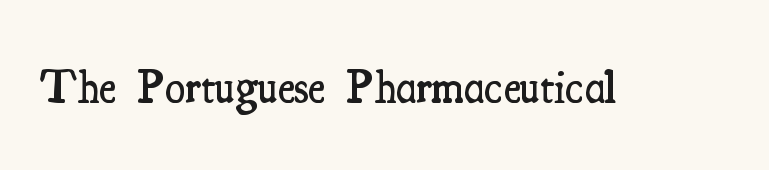
Q: Is the text bold? A: Semi-bold.
Q: Is the text italic (slanted)? A: No, it is upright.
Q: Is the typeface a serif or a sans-serif typeface? A: Serif.
Q: Is the text underlined? A: No.
Q: Is the spacing between letters normal or unusually wide? A: Normal.
Q: Width (condensed, normal, or wide)? A: Condensed.
Q: Stroke contrast? A: Medium.
Q: x-height? A: Small.
Q: Monospaced? A: No.
